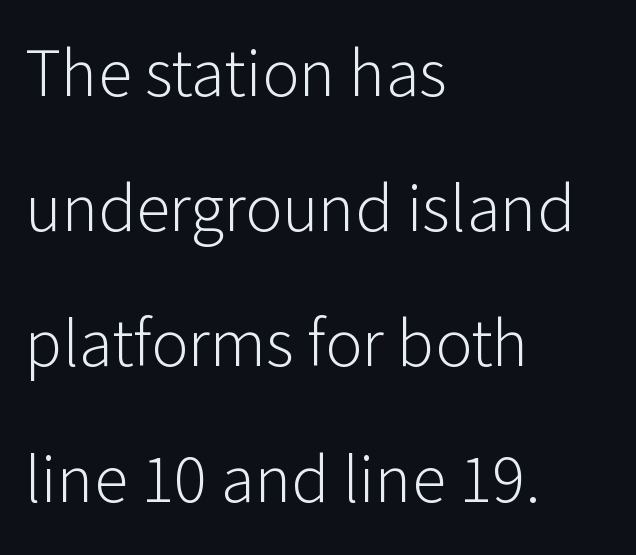
On a weight scale, this lands at 450 or below. Regarding serifs, this sample does without them. The horizontal fit of the characters is conventional and even. Glance below the letters and you will spot only blank space.
